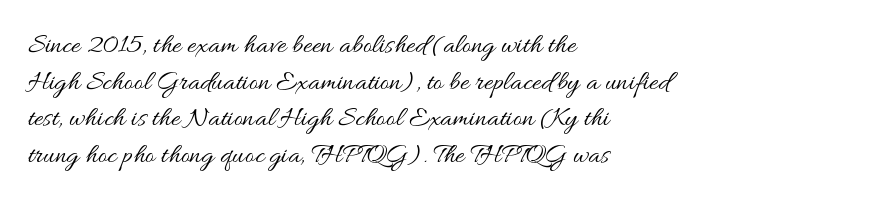
{"bold": "no", "weight": "regular", "width": "wide", "stroke_contrast": "medium", "x_height": "small", "monospaced": "no", "underline": "no", "align": "left", "line_spacing": "normal", "line_spacing_ratio": 1.31, "letter_spacing": "normal", "letter_spacing_em": 0.0, "glyph_px": 28}
